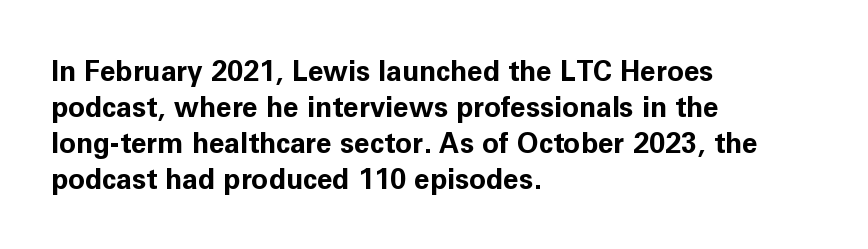
Note the varied advance widths — an 'i' is clearly narrower than an 'm'. Where is the straight margin? On the left. The specimen reads as upright at a glance. Clear beneath every line of the passage.
